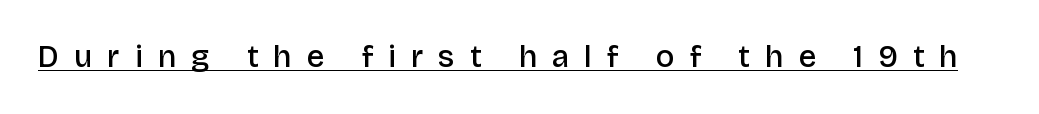
Q: Is the text bold? A: Semi-bold.
Q: Is the text italic (slanted)? A: No, it is upright.
Q: Is the typeface a serif or a sans-serif typeface? A: Sans-serif.
Q: Is the text underlined? A: Yes.
Q: Is the spacing between letters normal or unusually wide? A: Unusually wide.
Q: Width (condensed, normal, or wide)? A: Normal.
Q: Stroke contrast? A: Low.
Q: x-height? A: Large.
Q: Monospaced? A: No.
